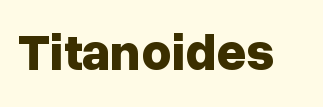
{"serif": "no", "italic": "no", "bold": "yes", "weight": "bold", "width": "normal", "stroke_contrast": "low", "x_height": "medium", "monospaced": "no", "underline": "no", "letter_spacing": "normal", "letter_spacing_em": 0.0, "glyph_px": 52}
